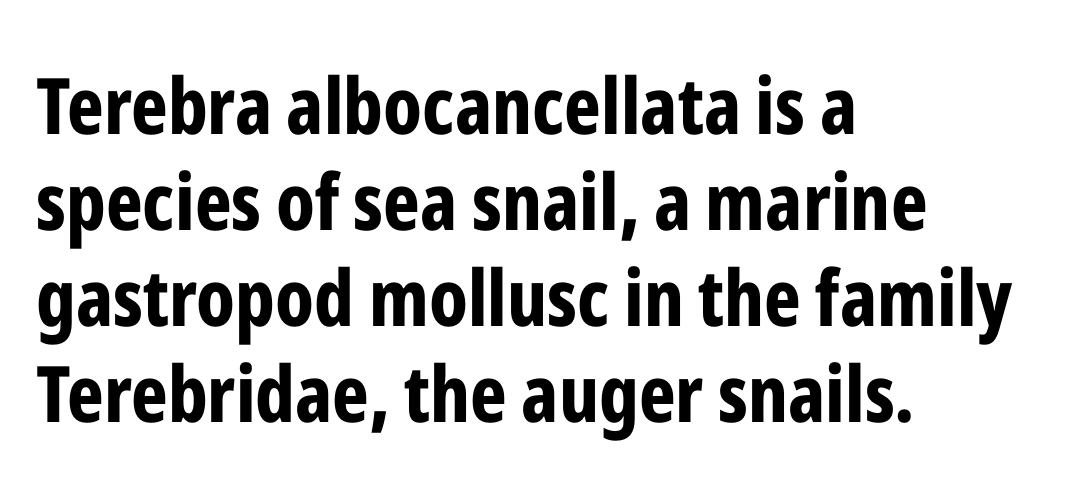
Q: Is the text bold? A: Yes.
Q: Is the text italic (slanted)? A: No, it is upright.
Q: Is the typeface a serif or a sans-serif typeface? A: Sans-serif.
Q: Is the text underlined? A: No.
Q: How is the paragraph aligned? A: Left-aligned.
Q: Is the spacing between letters normal or unusually wide? A: Normal.
Q: Width (condensed, normal, or wide)? A: Condensed.
Q: Stroke contrast? A: Low.
Q: x-height? A: Medium.
Q: Monospaced? A: No.
